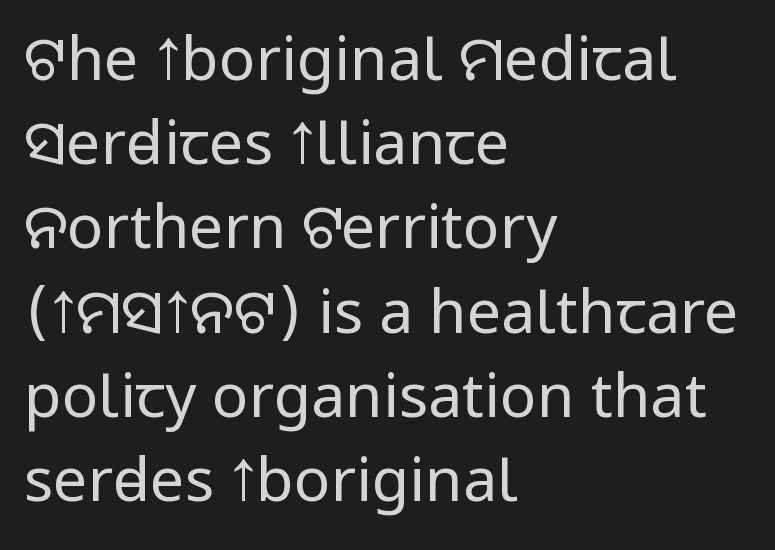
The image shows 61 px regular-weight, condensed sans-serif type, upright; set left-aligned, normal line spacing (1.38x), normal letter spacing, not underlined; low stroke contrast and a large x-height.
